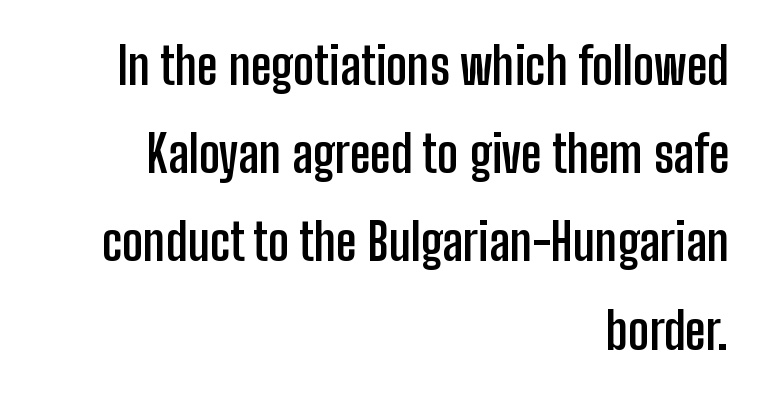
Q: Is the text bold? A: Yes.
Q: Is the text italic (slanted)? A: No, it is upright.
Q: Is the typeface a serif or a sans-serif typeface? A: Sans-serif.
Q: Is the text underlined? A: No.
Q: How is the paragraph aligned? A: Right-aligned.
Q: Is the spacing between letters normal or unusually wide? A: Normal.
Q: Width (condensed, normal, or wide)? A: Condensed.
Q: Stroke contrast? A: Low.
Q: x-height? A: Medium.
Q: Monospaced? A: No.
